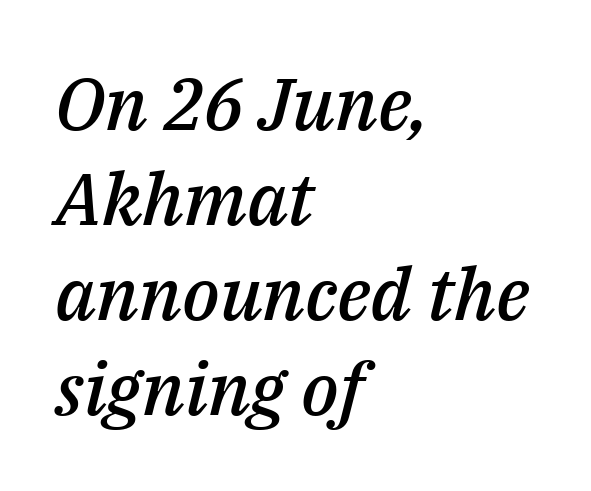
The image shows 73 px semibold type, italic (leaning right); set left-aligned, normal line spacing (1.3x), normal letter spacing, not underlined; medium stroke contrast and a medium x-height.
